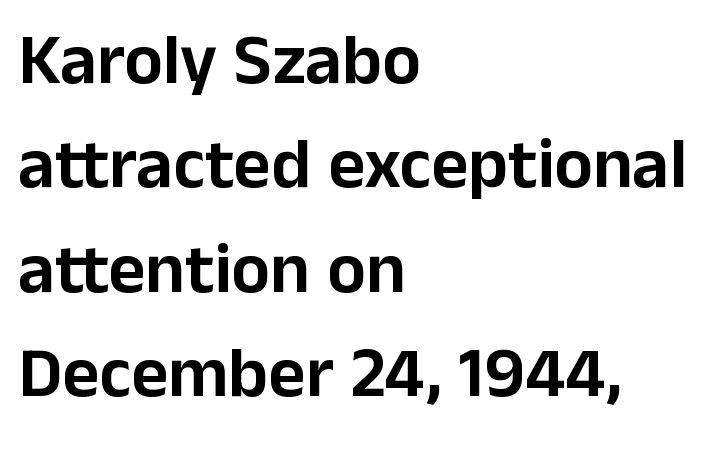
The image shows 72 px sans-serif type, upright; set left-aligned, normal line spacing (1.45x), normal letter spacing, not underlined; low stroke contrast and a medium x-height.
